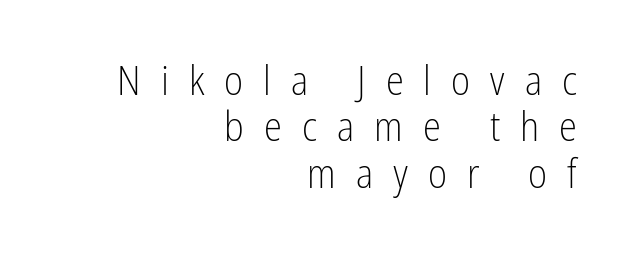
Loose tracking; the words dissolve into strings of separated letters. A sans-serif font was chosen for this passage. Teacher's note: observe the even right margin — that is flush-right alignment. The block of text is dense from top to bottom, with scant space between rows. Is this a fixed-width face? No — the glyphs have proportional, varying widths. On a weight scale, this lands at 450 or below.
